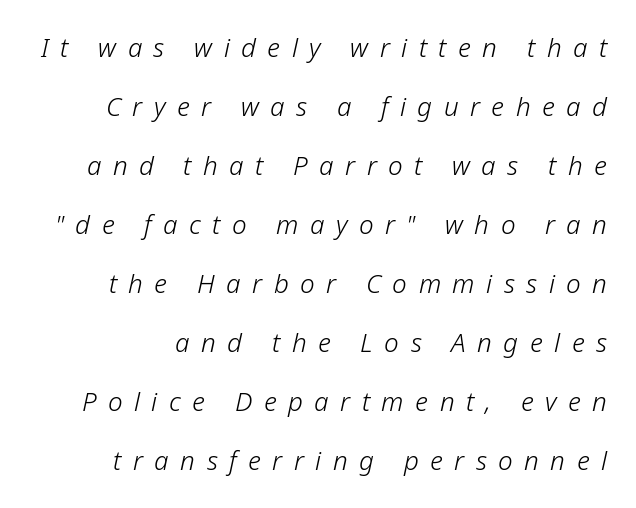
Vertical stems look standard width or narrower in stroke. Compared with typical body copy, the letter spacing here is much looser. The strip under each line holds only bare page. Leading is clearly above the norm, producing a sparse column. The glyphs look as if they've been sheared to an angle.
